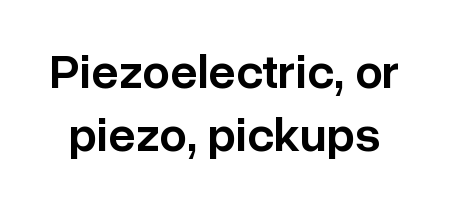
The image shows 49 px semibold sans-serif type, upright; set normal line spacing (1.29x), normal letter spacing, not underlined; low stroke contrast and a medium x-height.
